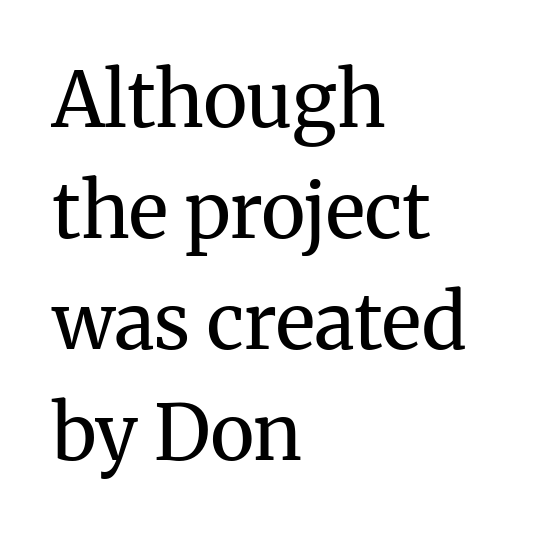
Q: Is the text bold? A: No.
Q: Is the text italic (slanted)? A: No, it is upright.
Q: Is the typeface a serif or a sans-serif typeface? A: Serif.
Q: Is the text underlined? A: No.
Q: How is the paragraph aligned? A: Left-aligned.
Q: Is the spacing between letters normal or unusually wide? A: Normal.
Q: Is the spacing between lines tight, normal or loose? A: Normal.
Q: Width (condensed, normal, or wide)? A: Normal.
Q: Stroke contrast? A: Medium.
Q: x-height? A: Medium.
Q: Monospaced? A: No.
